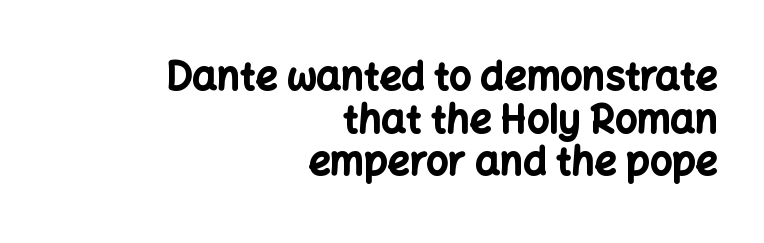
{"serif": "no", "italic": "no", "bold": "yes", "weight": "bold", "width": "normal", "stroke_contrast": "low", "x_height": "medium", "monospaced": "no", "underline": "no", "align": "right", "line_spacing": "tight", "line_spacing_ratio": 1.09, "letter_spacing": "normal", "letter_spacing_em": 0.0, "glyph_px": 39}
